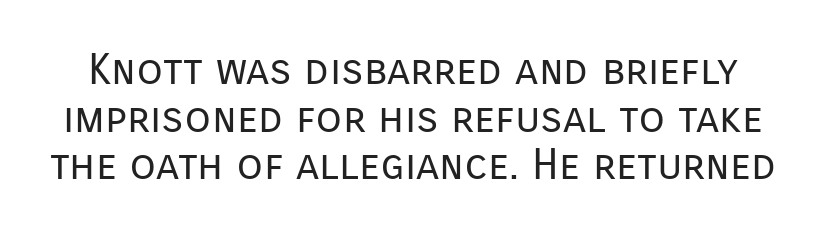
Q: Is the text bold? A: No.
Q: Is the text italic (slanted)? A: No, it is upright.
Q: Is the typeface a serif or a sans-serif typeface? A: Sans-serif.
Q: Is the text underlined? A: No.
Q: Is the spacing between letters normal or unusually wide? A: Normal.
Q: Is the spacing between lines tight, normal or loose? A: Tight.
Q: Width (condensed, normal, or wide)? A: Normal.
Q: Stroke contrast? A: Low.
Q: x-height? A: Medium.
Q: Monospaced? A: No.
